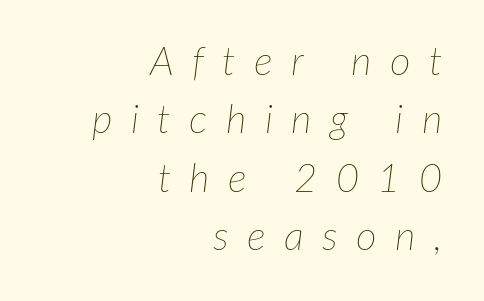
Q: Is the text bold? A: No.
Q: Is the text italic (slanted)? A: Yes, it leans right by about 7 degrees.
Q: Is the text underlined? A: No.
Q: How is the paragraph aligned? A: Right-aligned.
Q: Is the spacing between letters normal or unusually wide? A: Unusually wide.
Q: Is the spacing between lines tight, normal or loose? A: Normal.
Q: Width (condensed, normal, or wide)? A: Normal.
Q: Stroke contrast? A: Low.
Q: x-height? A: Medium.
Q: Monospaced? A: No.
